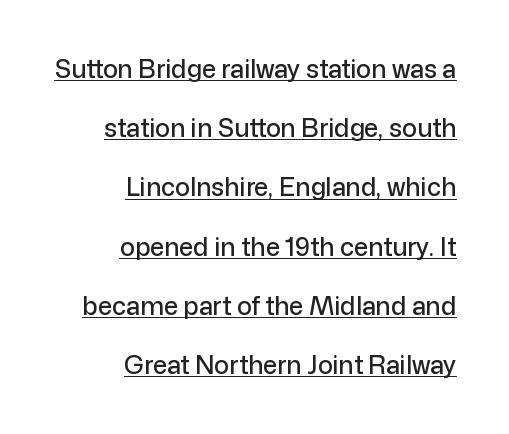
Q: Is the text italic (slanted)? A: No, it is upright.
Q: Is the text underlined? A: Yes.
Q: How is the paragraph aligned? A: Right-aligned.
Q: Is the spacing between letters normal or unusually wide? A: Normal.
Q: Is the spacing between lines tight, normal or loose? A: Loose.
